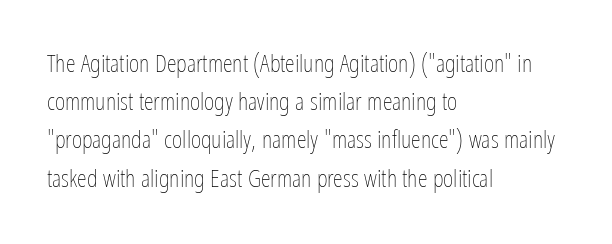
Q: Is the text bold? A: No.
Q: Is the text italic (slanted)? A: No, it is upright.
Q: Is the text underlined? A: No.
Q: How is the paragraph aligned? A: Left-aligned.
Q: Is the spacing between letters normal or unusually wide? A: Normal.
Q: Is the spacing between lines tight, normal or loose? A: Normal.
